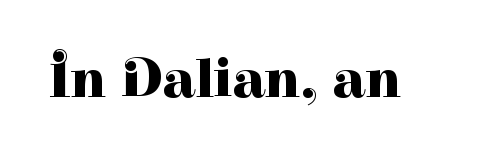
Italic: no, the glyphs are upright roman. This sample has the flowing, uneven cadence of proportional lettering. Look at the tracking — it's just the regular setting, nothing added. Plain, unruled lines of type.
